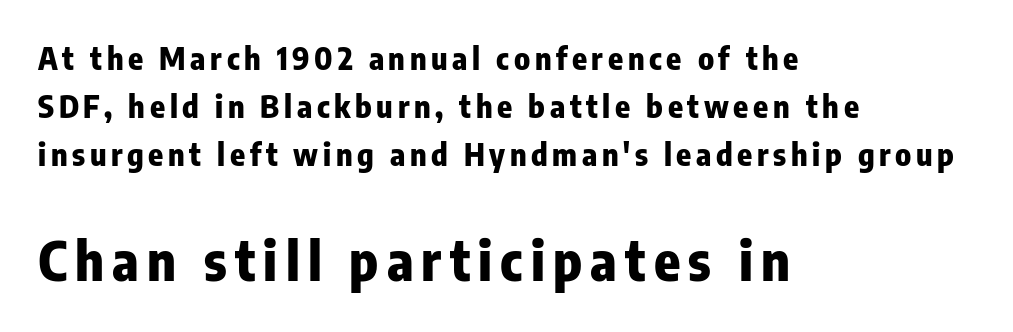
The image shows 54 px heavy, condensed sans-serif type, upright; set left-aligned, normal line spacing (1.55x), not underlined; the second (bottom) block is 1.74x larger; low stroke contrast and a medium x-height.
